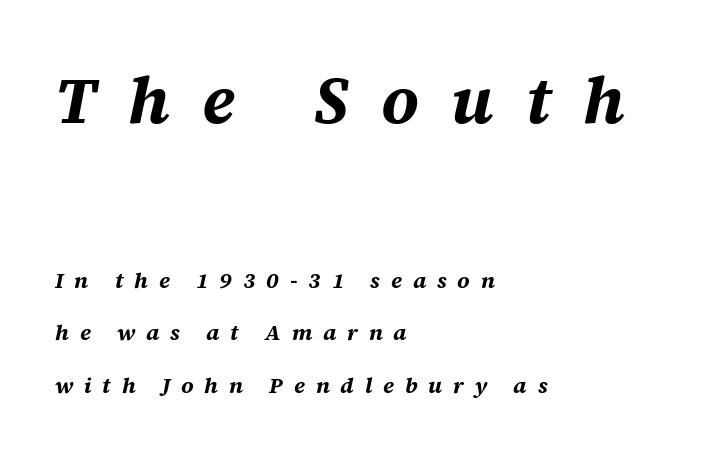
{"italic": "yes", "lean": "right", "slant_degrees": 12, "bold": "yes", "weight": "bold", "width": "normal", "stroke_contrast": "medium", "x_height": "large", "monospaced": "no", "underline": "no", "align": "left", "line_spacing": "loose", "line_spacing_ratio": 2.38, "letter_spacing": "wide", "letter_spacing_em": 0.49, "larger_block": "first", "size_ratio": 3.0, "glyph_px": 66}
